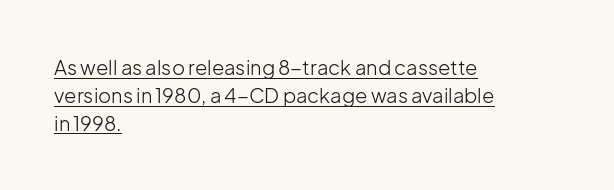
{"italic": "no", "bold": "no", "underline": "yes", "align": "left", "line_spacing": "normal", "line_spacing_ratio": 1.39, "letter_spacing": "normal", "letter_spacing_em": 0.0, "glyph_px": 20}
